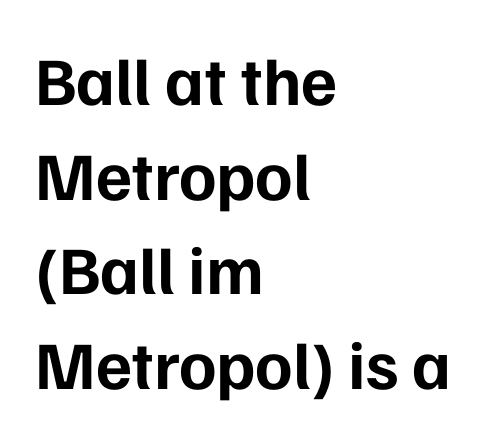
{"serif": "no", "italic": "no", "bold": "yes", "weight": "bold", "width": "normal", "stroke_contrast": "low", "x_height": "medium", "monospaced": "no", "underline": "no", "align": "left", "line_spacing": "normal", "line_spacing_ratio": 1.39, "letter_spacing": "normal", "letter_spacing_em": 0.0, "glyph_px": 68}
